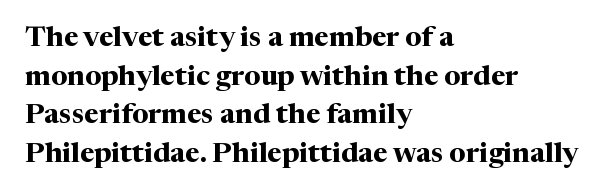
{"serif": "yes", "italic": "no", "bold": "yes", "weight": "bold", "width": "normal", "stroke_contrast": "medium", "x_height": "medium", "monospaced": "no", "underline": "no", "align": "left", "line_spacing": "normal", "line_spacing_ratio": 1.38, "letter_spacing": "normal", "letter_spacing_em": 0.0, "glyph_px": 28}
